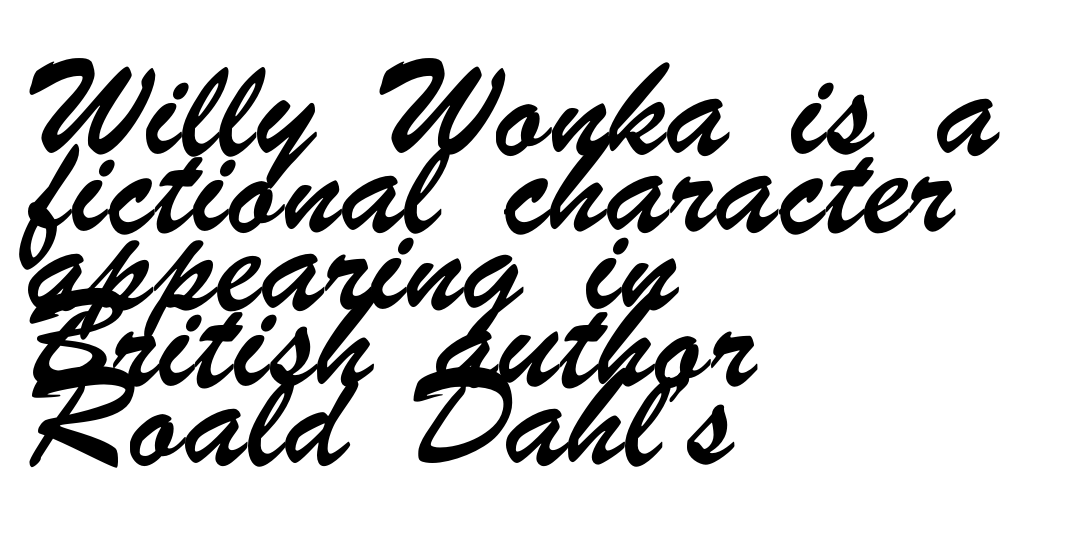
{"serif": "no", "width": "condensed", "stroke_contrast": "low", "x_height": "small", "monospaced": "no", "underline": "no", "align": "left", "line_spacing": "normal", "line_spacing_ratio": 1.25, "letter_spacing": "normal", "letter_spacing_em": 0.0, "glyph_px": 62}
